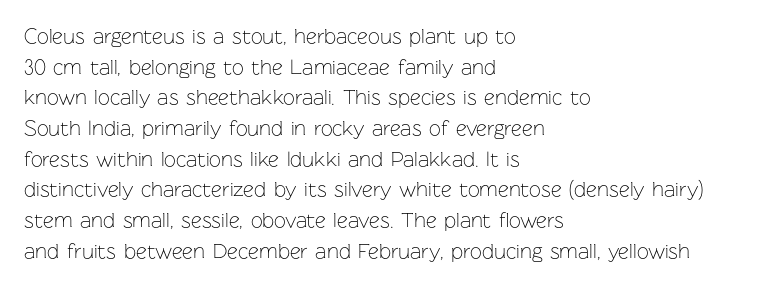
The image shows 21 px text type, upright; set left-aligned, normal line spacing (1.46x), normal letter spacing, not underlined.
